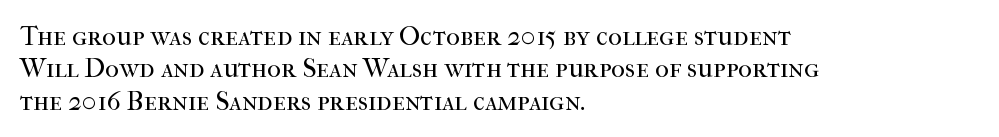
{"italic": "no", "bold": "no", "underline": "no", "align": "left", "line_spacing_ratio": 1.2, "letter_spacing": "normal", "letter_spacing_em": 0.0, "glyph_px": 27}
